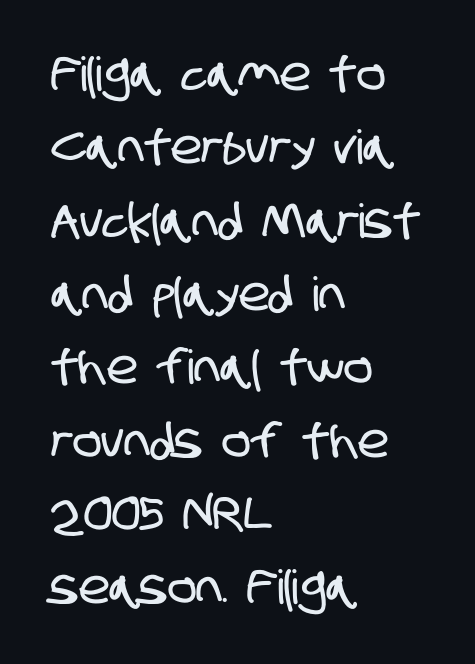
The image shows 47 px condensed sans-serif type; set left-aligned, normal line spacing (1.56x), normal letter spacing, not underlined; low stroke contrast and a large x-height.
